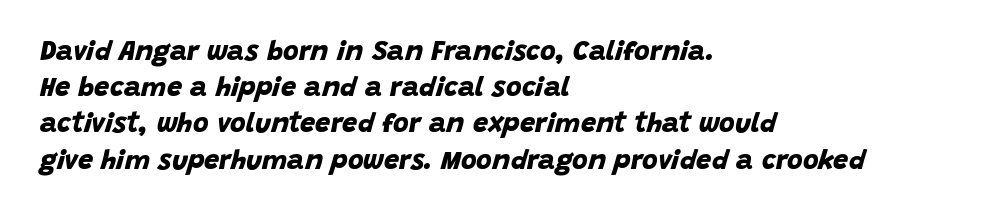
Q: Is the text bold? A: Yes.
Q: Is the text underlined? A: No.
Q: How is the paragraph aligned? A: Left-aligned.
Q: Is the spacing between letters normal or unusually wide? A: Normal.
Q: Is the spacing between lines tight, normal or loose? A: Normal.
